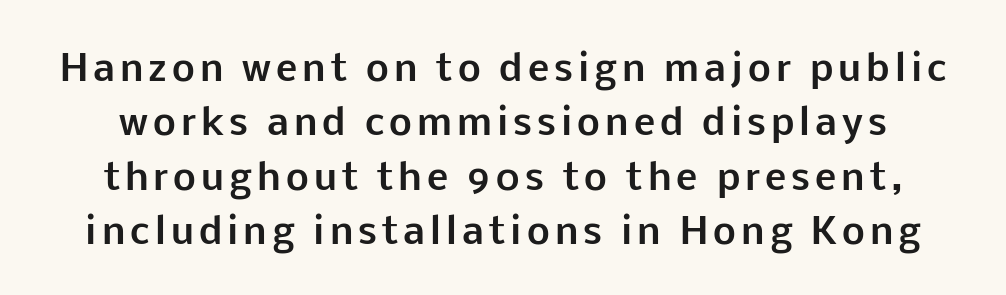
{"serif": "no", "italic": "no", "bold": "yes", "weight": "bold", "width": "normal", "stroke_contrast": "low", "x_height": "medium", "monospaced": "no", "underline": "no", "line_spacing": "normal", "line_spacing_ratio": 1.51, "glyph_px": 36}
